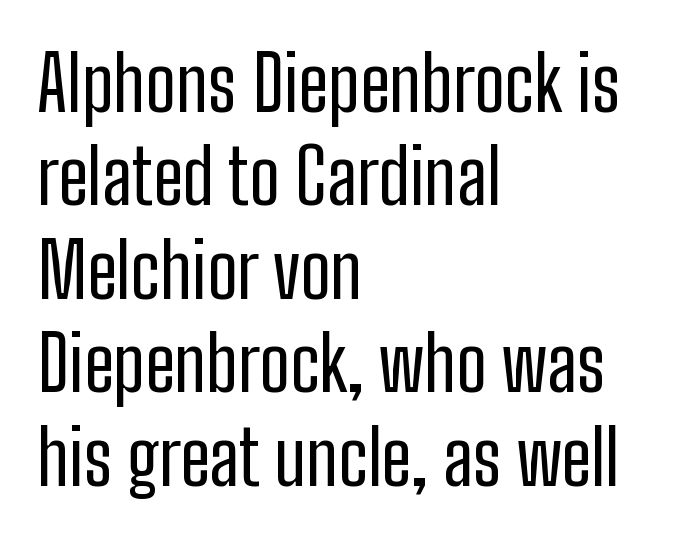
The type sits square on the baseline with zero lean. The face used here is rendered with its standard letterfit. A light-to-regular cut is what we see here. In terms of letterform style, serifs are entirely absent.
